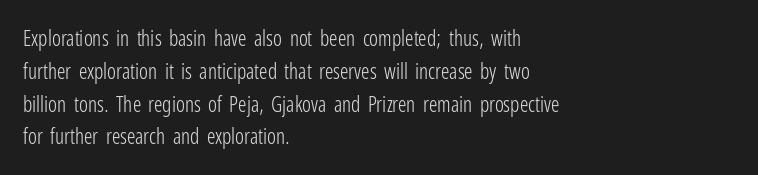
Q: Is the text bold? A: No.
Q: Is the text italic (slanted)? A: No, it is upright.
Q: Is the text underlined? A: No.
Q: How is the paragraph aligned? A: Left-aligned.
Q: Is the spacing between letters normal or unusually wide? A: Normal.
Q: Is the spacing between lines tight, normal or loose? A: Normal.
